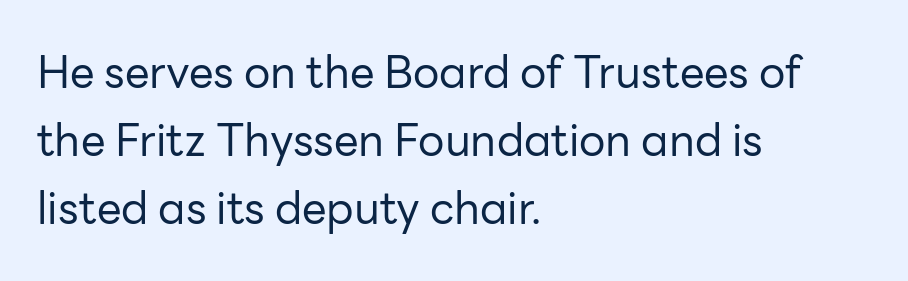
The image shows 44 px regular-weight sans-serif type, upright; set left-aligned, normal line spacing (1.54x), normal letter spacing, not underlined; low stroke contrast and a medium x-height.
